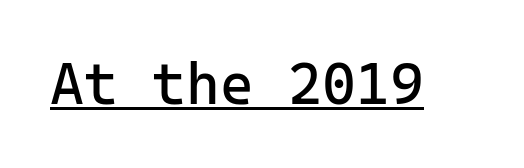
The image shows 58 px regular-weight sans-serif type, upright, monospaced; set normal letter spacing, underlined; low stroke contrast and a medium x-height.
